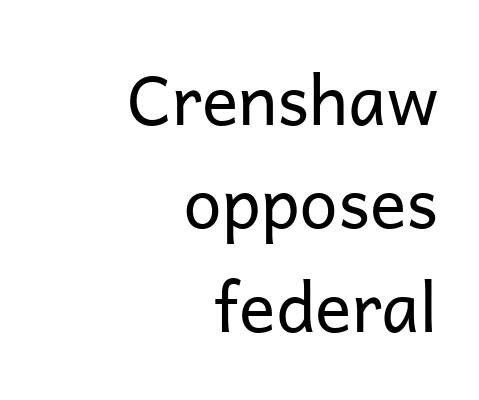
Q: Is the text bold? A: No.
Q: Is the text italic (slanted)? A: No, it is upright.
Q: Is the typeface a serif or a sans-serif typeface? A: Sans-serif.
Q: Is the text underlined? A: No.
Q: How is the paragraph aligned? A: Right-aligned.
Q: Is the spacing between letters normal or unusually wide? A: Normal.
Q: Is the spacing between lines tight, normal or loose? A: Normal.
Q: Width (condensed, normal, or wide)? A: Normal.
Q: Stroke contrast? A: Low.
Q: x-height? A: Medium.
Q: Monospaced? A: No.
